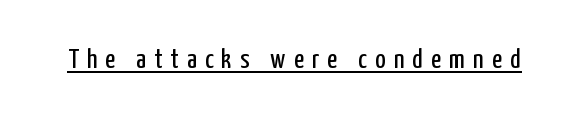
{"serif": "no", "italic": "no", "bold": "no", "weight": "regular", "width": "condensed", "stroke_contrast": "low", "x_height": "medium", "monospaced": "no", "underline": "yes", "letter_spacing": "wide", "letter_spacing_em": 0.29, "glyph_px": 28}
